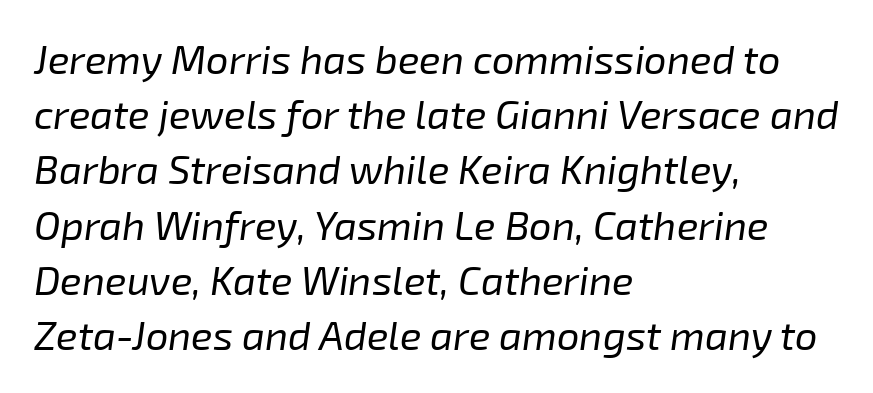
The image shows 40 px regular-weight type, italic (leaning right); set left-aligned, normal line spacing (1.38x), normal letter spacing, not underlined; low stroke contrast and a medium x-height.
